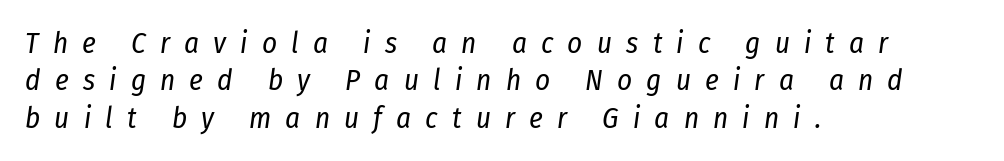
Q: Is the text bold? A: No.
Q: Is the text italic (slanted)? A: Yes, it leans right by about 8 degrees.
Q: Is the text underlined? A: No.
Q: How is the paragraph aligned? A: Left-aligned.
Q: Is the spacing between letters normal or unusually wide? A: Unusually wide.
Q: Is the spacing between lines tight, normal or loose? A: Normal.
Q: Width (condensed, normal, or wide)? A: Condensed.
Q: Stroke contrast? A: Low.
Q: x-height? A: Medium.
Q: Monospaced? A: No.
